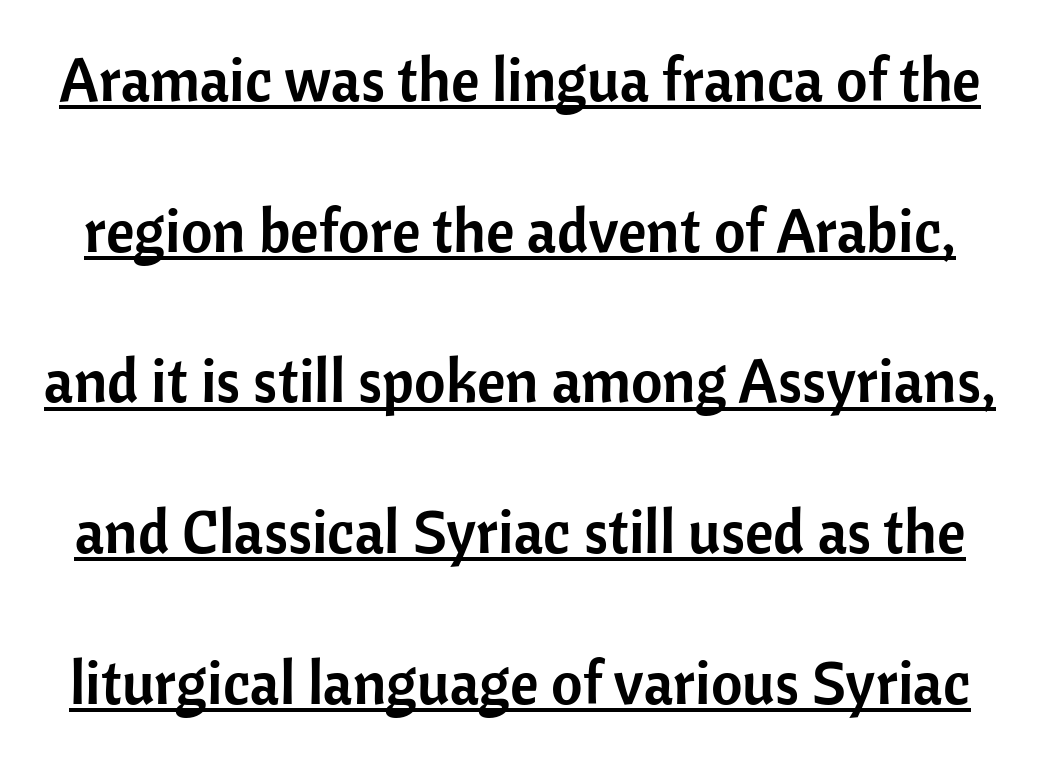
{"serif": "no", "italic": "no", "width": "normal", "stroke_contrast": "low", "x_height": "medium", "monospaced": "no", "underline": "yes", "line_spacing": "loose", "line_spacing_ratio": 2.47, "letter_spacing": "normal", "letter_spacing_em": 0.0, "glyph_px": 61}
